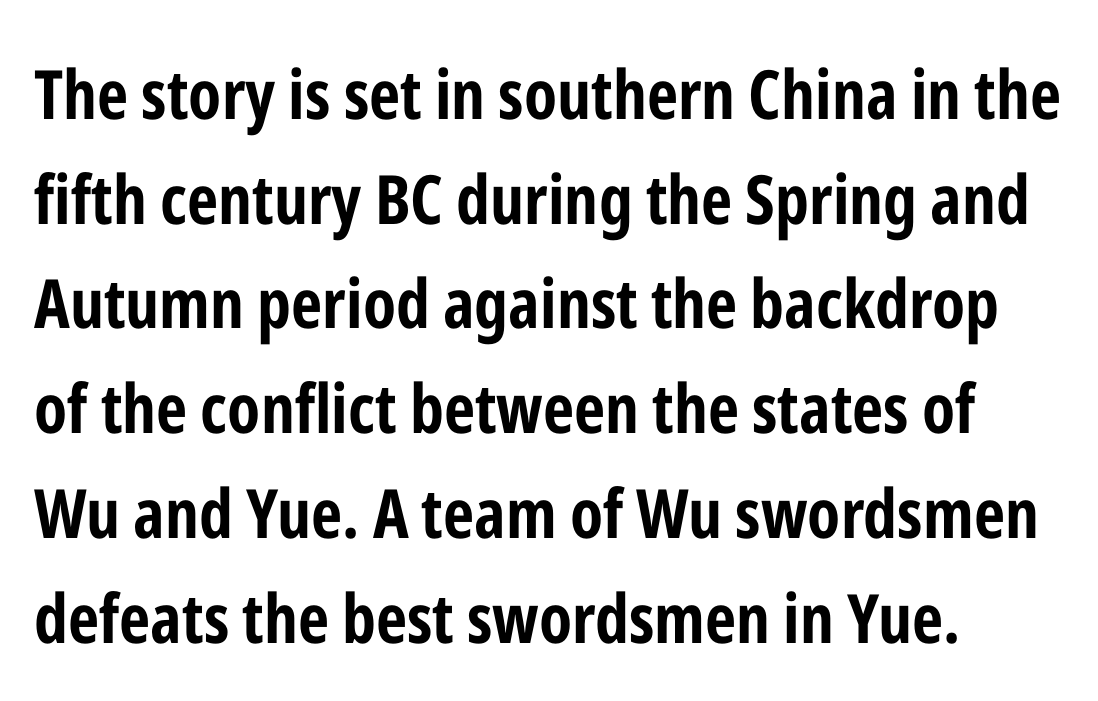
The image shows 68 px bold, condensed sans-serif type, upright; set left-aligned, normal line spacing (1.54x), normal letter spacing, not underlined; low stroke contrast and a medium x-height.
